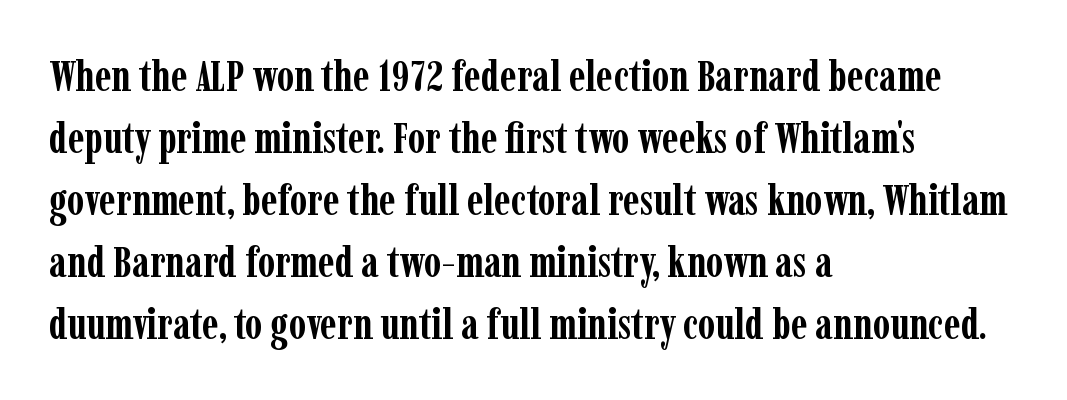
The image shows 44 px semibold, condensed serif type, upright; set left-aligned, normal line spacing (1.41x), normal letter spacing, not underlined; low stroke contrast and a medium x-height.
